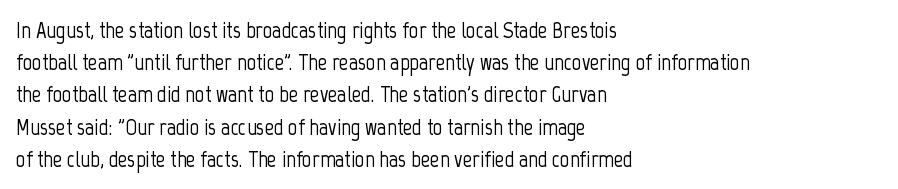
{"italic": "no", "underline": "no", "align": "left", "line_spacing": "normal", "line_spacing_ratio": 1.4, "letter_spacing": "normal", "letter_spacing_em": 0.0, "glyph_px": 23}
